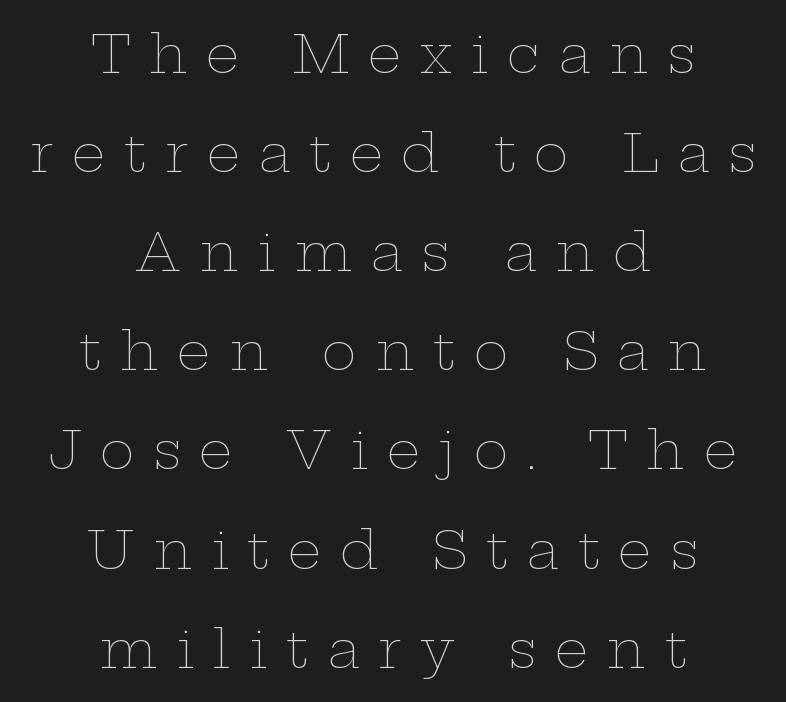
{"italic": "no", "bold": "no", "weight": "thin", "width": "wide", "stroke_contrast": "low", "x_height": "medium", "monospaced": "no", "underline": "no", "align": "center", "line_spacing_ratio": 1.87, "letter_spacing": "wide", "letter_spacing_em": 0.35, "glyph_px": 53}
